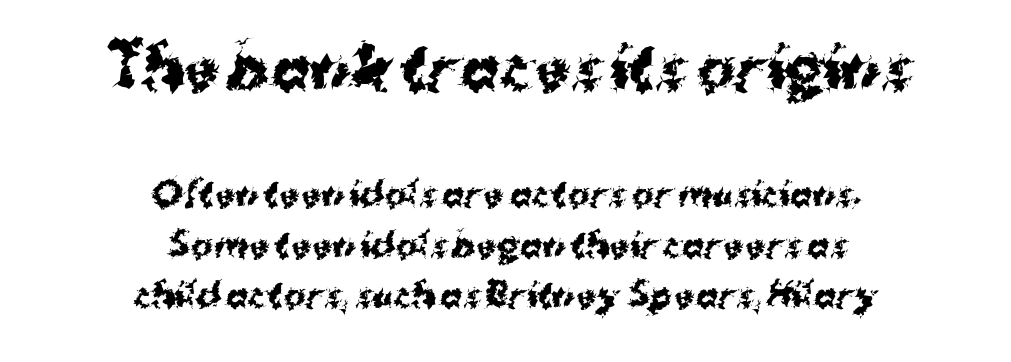
The image shows 58 px bold sans-serif type; set centered, normal line spacing (1.54x), normal letter spacing, not underlined; the first (top) block is 1.76x larger; medium stroke contrast and a medium x-height.
